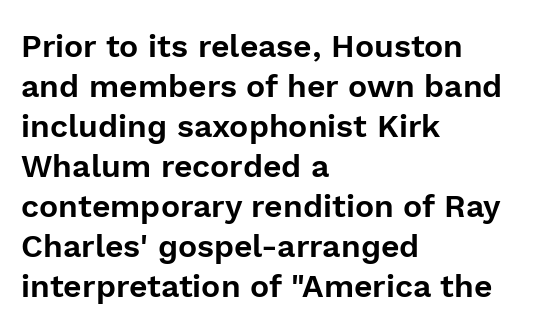
Q: Is the text italic (slanted)? A: No, it is upright.
Q: Is the typeface a serif or a sans-serif typeface? A: Sans-serif.
Q: Is the text underlined? A: No.
Q: How is the paragraph aligned? A: Left-aligned.
Q: Is the spacing between letters normal or unusually wide? A: Normal.
Q: Is the spacing between lines tight, normal or loose? A: Normal.
Q: Width (condensed, normal, or wide)? A: Normal.
Q: x-height? A: Medium.
Q: Monospaced? A: No.
